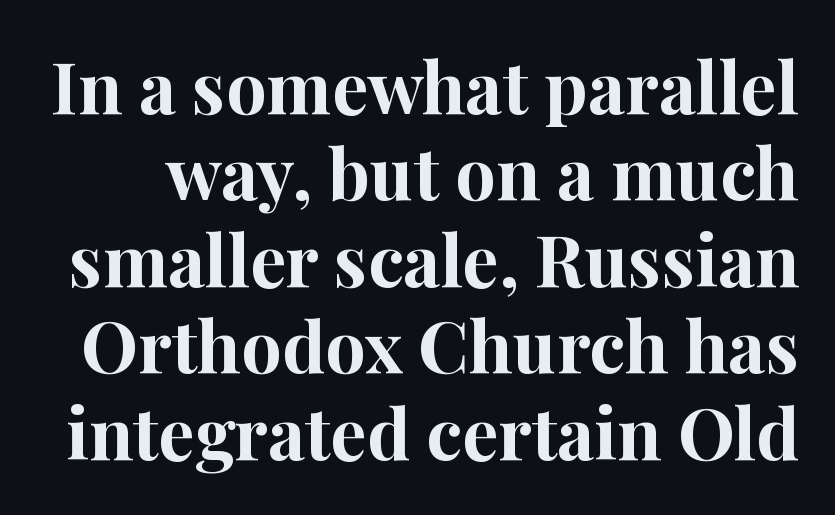
Q: Is the text bold? A: Yes.
Q: Is the text italic (slanted)? A: No, it is upright.
Q: Is the typeface a serif or a sans-serif typeface? A: Serif.
Q: Is the text underlined? A: No.
Q: Is the spacing between letters normal or unusually wide? A: Normal.
Q: Width (condensed, normal, or wide)? A: Normal.
Q: Stroke contrast? A: High.
Q: x-height? A: Medium.
Q: Monospaced? A: No.
